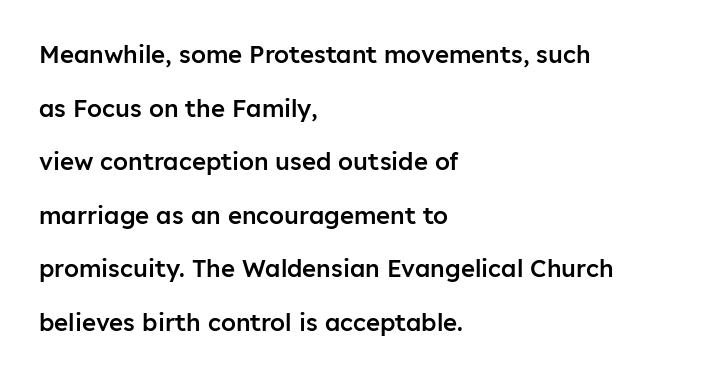
A classic flush-left, rag-right setting is used for this passage. As a designer I'd log this as weight 600, semibold. Nobody touched the tracking dial on this one. Any mark beneath the type? The region is blank. The type sits square on the baseline with zero lean.
